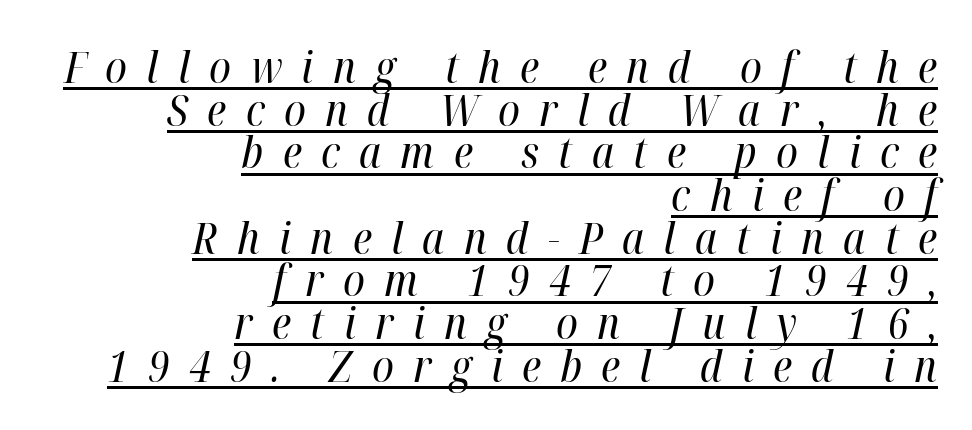
The letters advance in unequal steps, a hallmark of proportional type. Quick note: interline space is minimal. Letters have the restrained weight of plain body copy at most. A typesetter would call this heavily tracked-out type.
